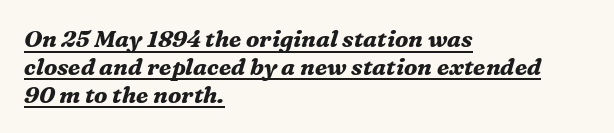
The image shows 23 px bold type, italic (leaning right); set left-aligned, line spacing 1.21x, normal letter spacing, underlined.
